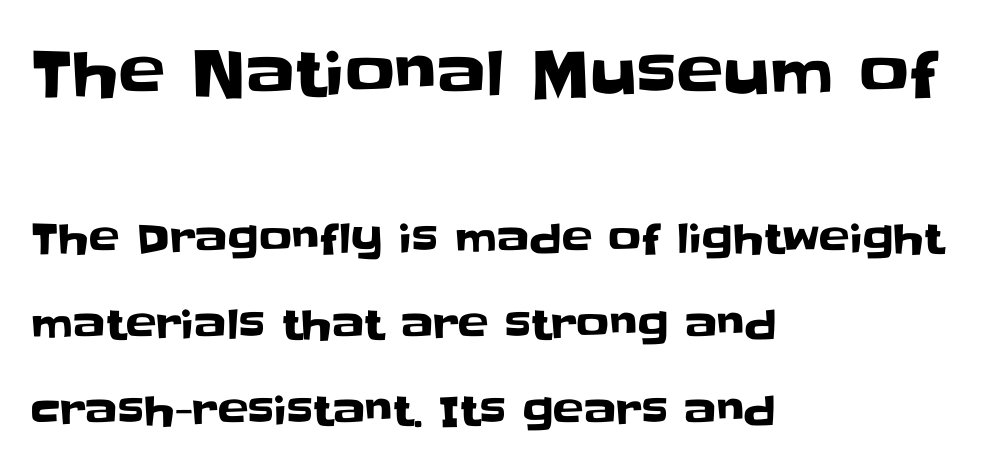
Characters follow at the spacing the type designer built in. A great deal of white space separates one row of letters from the next. Size contrast runs from large at the top to small at the bottom. The ragged edge is on the right, which tells us the setting is flush left. Serifs: no, the terminals of the letterforms are clean. Type without underlining.
